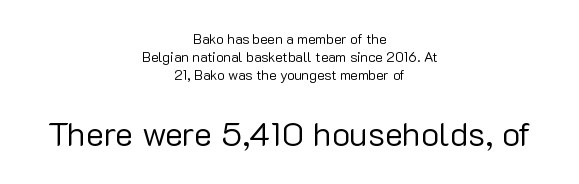
{"serif": "no", "italic": "no", "bold": "no", "weight": "regular", "width": "normal", "stroke_contrast": "low", "x_height": "medium", "monospaced": "no", "underline": "no", "align": "center", "line_spacing": "normal", "line_spacing_ratio": 1.27, "letter_spacing": "normal", "letter_spacing_em": 0.0, "larger_block": "second", "size_ratio": 2.43, "glyph_px": 34}
